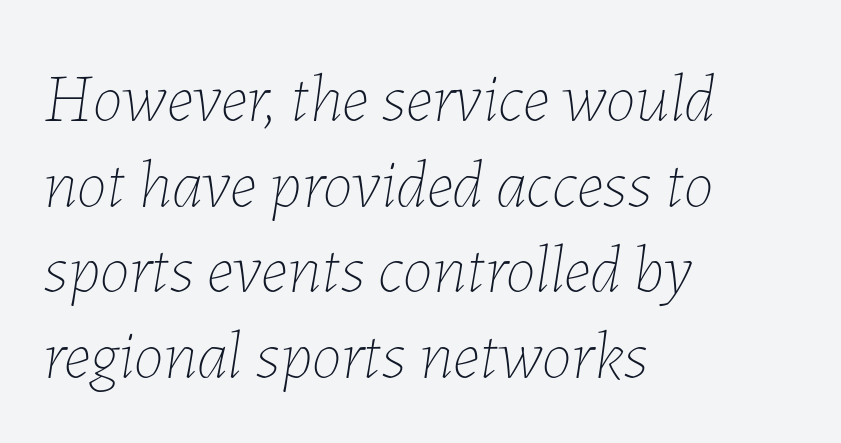
The image shows 68 px thin type, italic (leaning right); set left-aligned, normal line spacing (1.26x), normal letter spacing, not underlined; low stroke contrast and a medium x-height.
